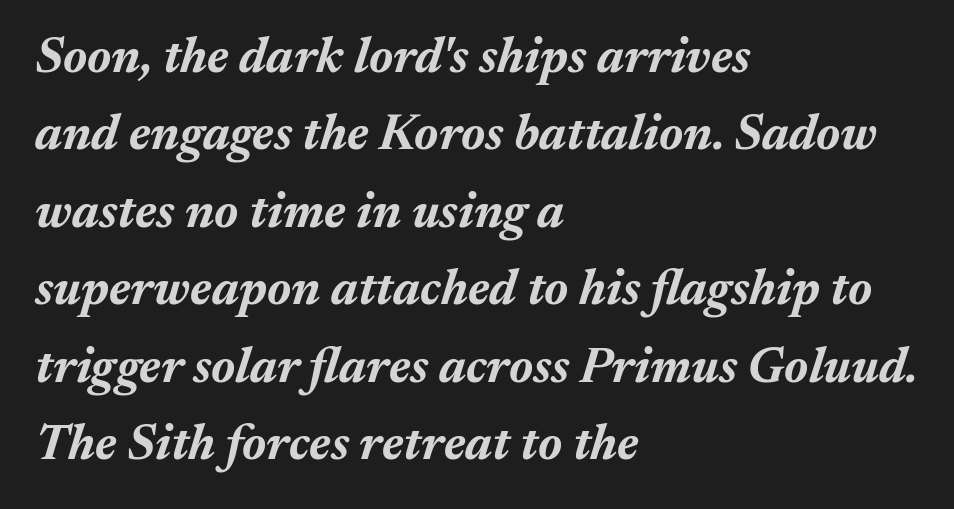
Here the glyphs are tracked normally, forming tight word shapes. No word sits above an underline. You'd pick this weight for a headline — it's a proper bold. Does the leading feel generous? No, just average.
